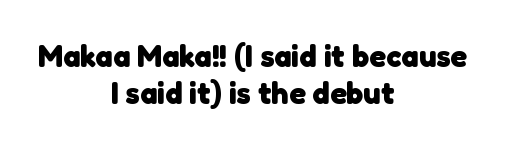
{"serif": "no", "bold": "yes", "weight": "heavy", "width": "normal", "stroke_contrast": "low", "x_height": "medium", "monospaced": "no", "underline": "no", "align": "center", "line_spacing_ratio": 1.2, "letter_spacing": "normal", "letter_spacing_em": 0.0, "glyph_px": 31}
